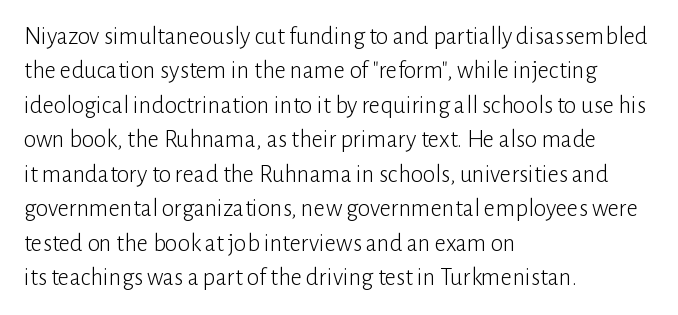
The image shows 25 px text type, upright; set left-aligned, normal line spacing (1.38x), normal letter spacing, not underlined.
